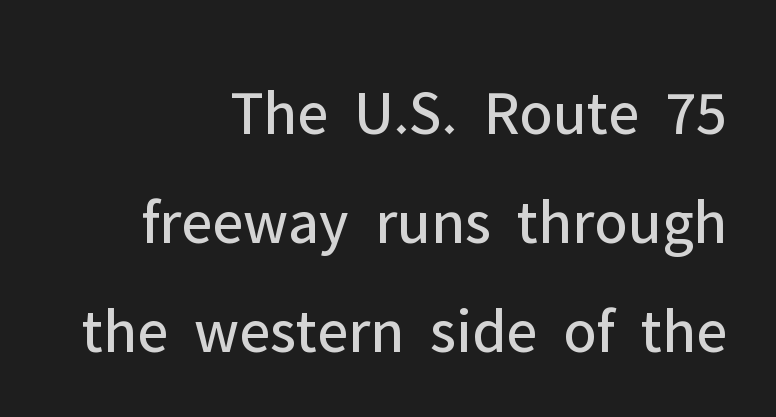
The image shows 64 px regular-weight sans-serif type, upright; set right-aligned, normal line spacing (1.7x), normal letter spacing, not underlined; low stroke contrast and a medium x-height.
